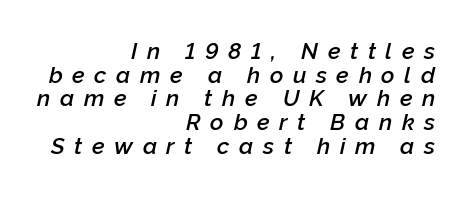
Q: Is the text bold? A: Semi-bold.
Q: Is the text italic (slanted)? A: Yes, it leans right by about 12 degrees.
Q: Is the text underlined? A: No.
Q: How is the paragraph aligned? A: Right-aligned.
Q: Is the spacing between letters normal or unusually wide? A: Unusually wide.
Q: Is the spacing between lines tight, normal or loose? A: Tight.
